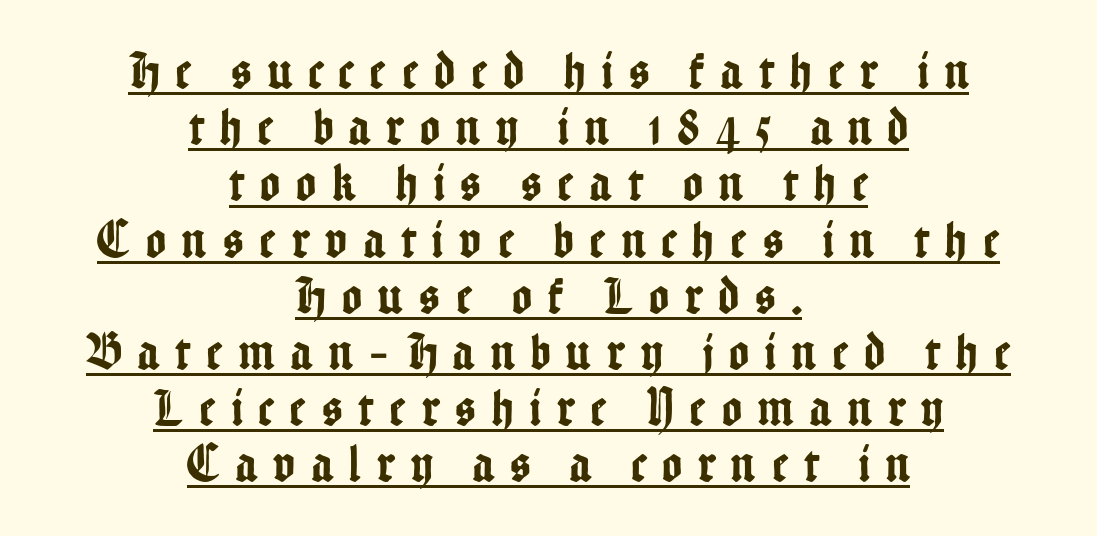
The typeface chosen for these lines omits serifs. Is there much room between lines? No — they nearly touch. Short note: letters widely spaced. Looks like regular typesetting: each glyph gets only the width it needs.
